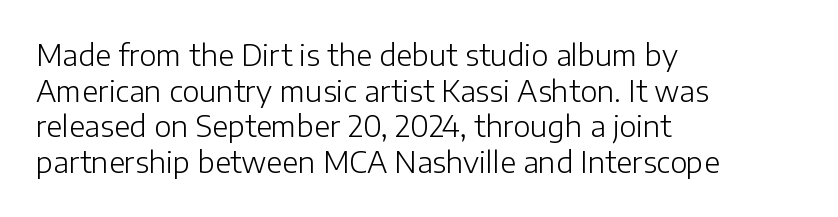
The image shows 29 px light sans-serif type, upright; set left-aligned, line spacing 1.23x, normal letter spacing, not underlined; low stroke contrast and a medium x-height.
